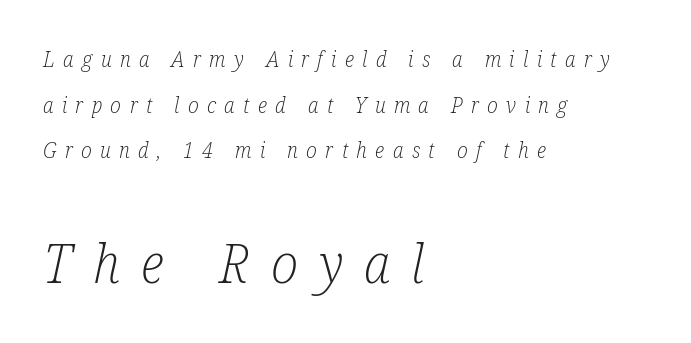
{"serif": "yes", "italic": "yes", "lean": "right", "slant_degrees": 12, "bold": "no", "weight": "light", "width": "condensed", "stroke_contrast": "low", "x_height": "medium", "monospaced": "no", "underline": "no", "align": "left", "line_spacing": "loose", "line_spacing_ratio": 2.07, "letter_spacing": "wide", "letter_spacing_em": 0.38, "larger_block": "second", "size_ratio": 2.5, "glyph_px": 55}
